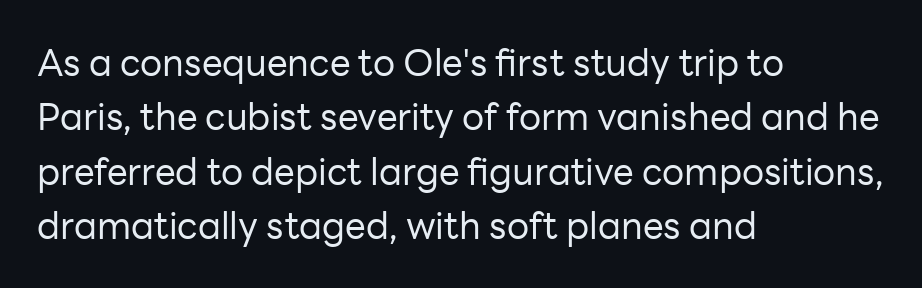
Q: Is the text bold? A: No.
Q: Is the text italic (slanted)? A: No, it is upright.
Q: Is the typeface a serif or a sans-serif typeface? A: Sans-serif.
Q: Is the text underlined? A: No.
Q: How is the paragraph aligned? A: Left-aligned.
Q: Is the spacing between letters normal or unusually wide? A: Normal.
Q: Is the spacing between lines tight, normal or loose? A: Normal.
Q: Width (condensed, normal, or wide)? A: Normal.
Q: Stroke contrast? A: Low.
Q: x-height? A: Medium.
Q: Monospaced? A: No.
